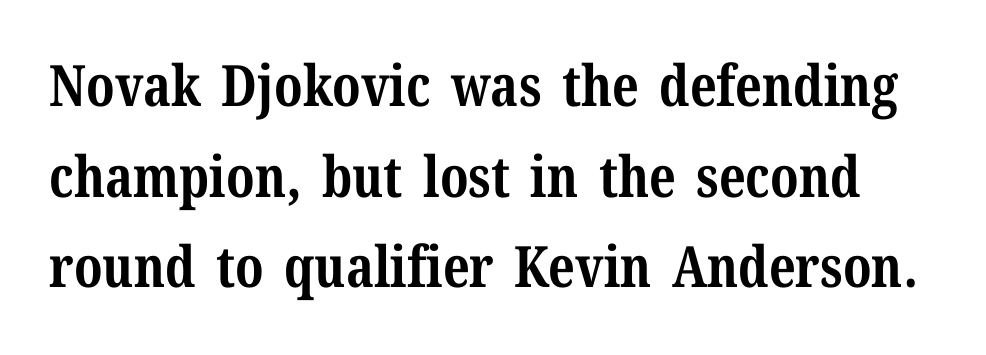
Q: Is the text bold? A: Yes.
Q: Is the text italic (slanted)? A: No, it is upright.
Q: Is the typeface a serif or a sans-serif typeface? A: Serif.
Q: Is the text underlined? A: No.
Q: Is the spacing between letters normal or unusually wide? A: Normal.
Q: Is the spacing between lines tight, normal or loose? A: Normal.
Q: Width (condensed, normal, or wide)? A: Normal.
Q: Stroke contrast? A: Medium.
Q: x-height? A: Medium.
Q: Monospaced? A: No.
